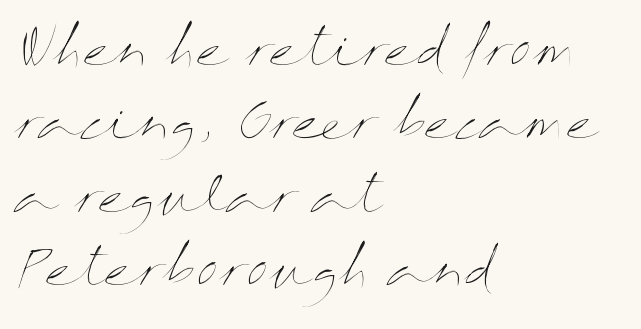
{"bold": "no", "weight": "thin", "width": "wide", "stroke_contrast": "medium", "x_height": "medium", "monospaced": "no", "underline": "no", "align": "left", "line_spacing": "normal", "line_spacing_ratio": 1.5, "letter_spacing": "normal", "letter_spacing_em": 0.0, "glyph_px": 49}
